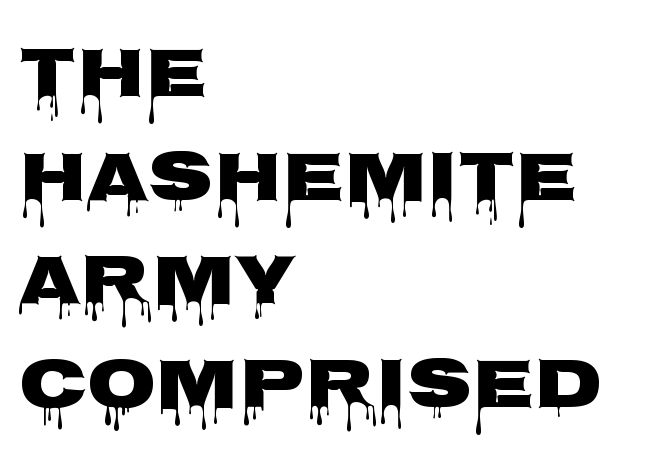
The block of text has a typical density, with ordinary space between rows. The space directly below the letters is spotless. Students, this is bold: see how much ink each stroke carries. If you drew a ruler down the left edge, every line would touch it.
